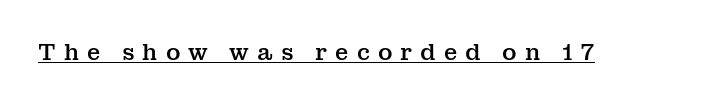
{"italic": "no", "underline": "yes", "letter_spacing": "wide", "letter_spacing_em": 0.36, "glyph_px": 22}
